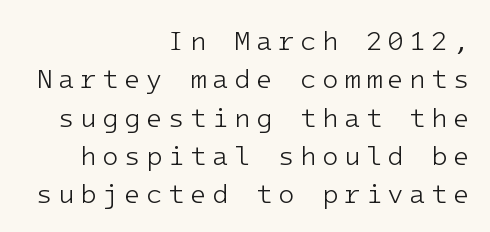
The typeface has the unassuming heft of standard copy or less. Rendered with straight, roman letterforms. The letters are spread apart with noticeably loose tracking. All the whitespace from short lines collects on the left.
